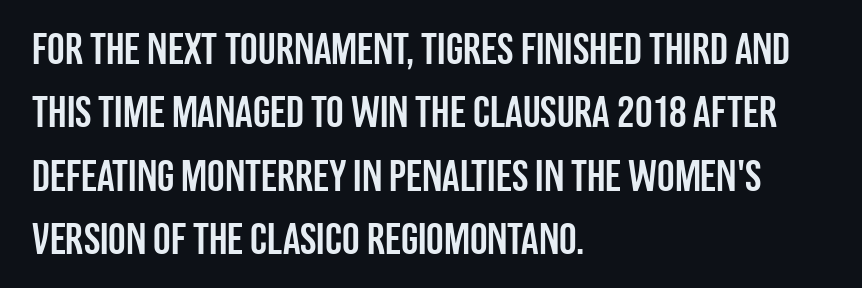
Q: Is the text italic (slanted)? A: No, it is upright.
Q: Is the typeface a serif or a sans-serif typeface? A: Sans-serif.
Q: Is the text underlined? A: No.
Q: How is the paragraph aligned? A: Left-aligned.
Q: Is the spacing between letters normal or unusually wide? A: Normal.
Q: Is the spacing between lines tight, normal or loose? A: Normal.
Q: Width (condensed, normal, or wide)? A: Condensed.
Q: Stroke contrast? A: Low.
Q: x-height? A: Large.
Q: Monospaced? A: No.
